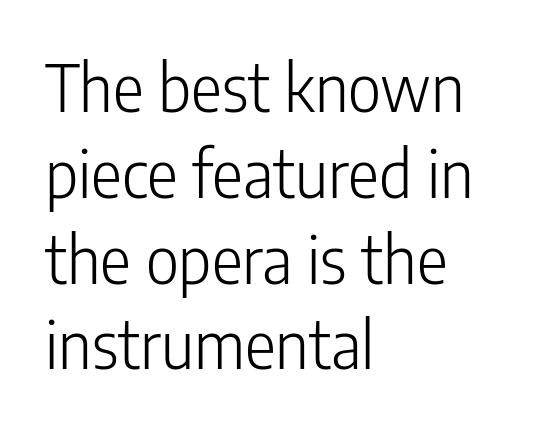
The image shows 65 px light, condensed sans-serif type, upright; set left-aligned, normal line spacing (1.32x), normal letter spacing, not underlined; low stroke contrast and a medium x-height.
